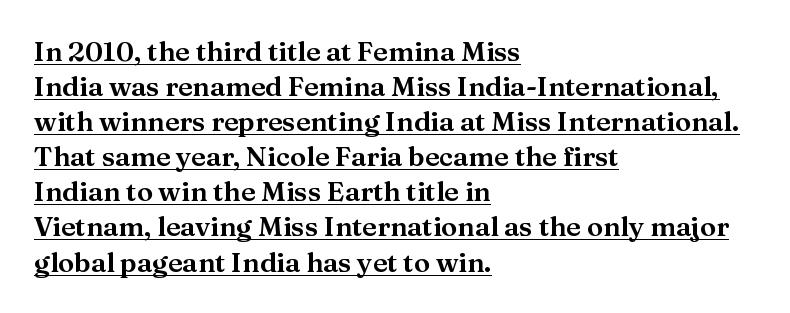
{"italic": "no", "underline": "yes", "align": "left", "line_spacing": "normal", "line_spacing_ratio": 1.3, "letter_spacing": "normal", "letter_spacing_em": 0.0, "glyph_px": 27}
